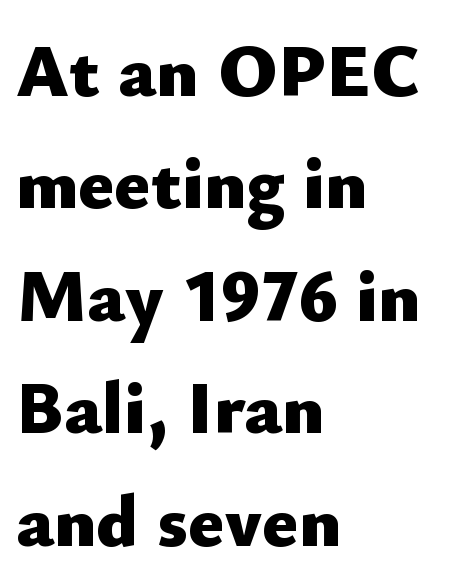
The rendering keeps characters at their native spacing. The typography opts for an upright posture over an oblique one. Honestly, the row spacing looks completely unremarkable. The rendering uses natural spacing where letterforms have individual widths. The lines are quadded left. Strong, thick strokes mark this as bold type.
